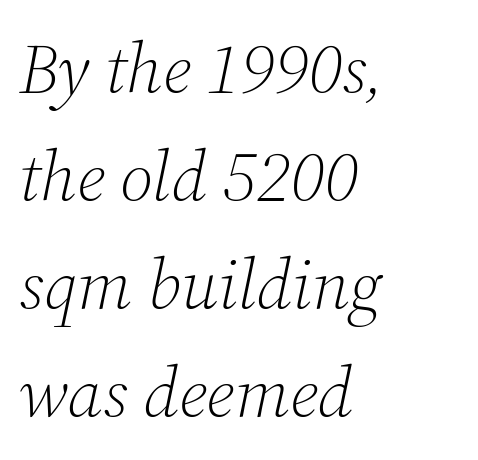
The image shows 71 px light serif type, italic (leaning right); set left-aligned, normal line spacing (1.52x), normal letter spacing, not underlined; medium stroke contrast and a medium x-height.
